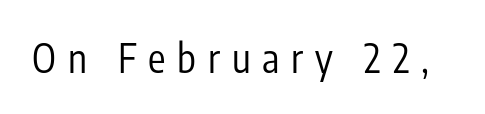
The image shows 39 px regular-weight, condensed sans-serif type, upright; set unusually wide letter spacing (+0.3 em), not underlined; low stroke contrast and a medium x-height.
